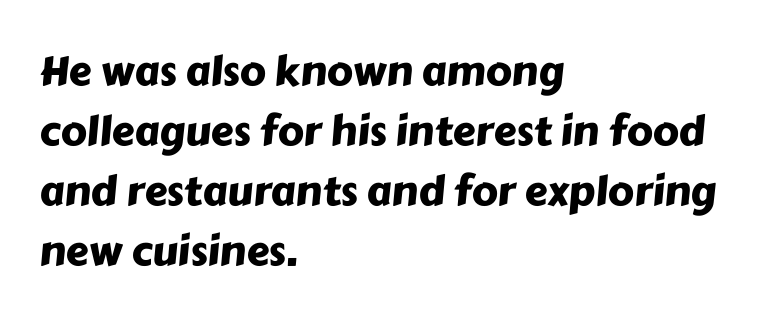
Q: Is the typeface a serif or a sans-serif typeface? A: Sans-serif.
Q: Is the text underlined? A: No.
Q: How is the paragraph aligned? A: Left-aligned.
Q: Is the spacing between letters normal or unusually wide? A: Normal.
Q: Is the spacing between lines tight, normal or loose? A: Normal.
Q: Width (condensed, normal, or wide)? A: Normal.
Q: Stroke contrast? A: Low.
Q: x-height? A: Medium.
Q: Monospaced? A: No.
